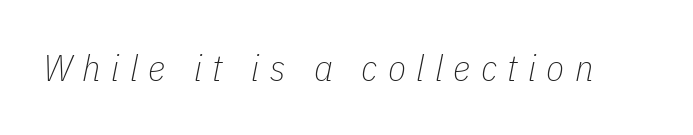
The passage shown is typed in a proportional face where columns would drift. Short note: letters widely spaced. Does the lettering tilt? It does — this is italic. The characters are drawn with everyday or finer stroke widths. Underlining? Definitely not there.
